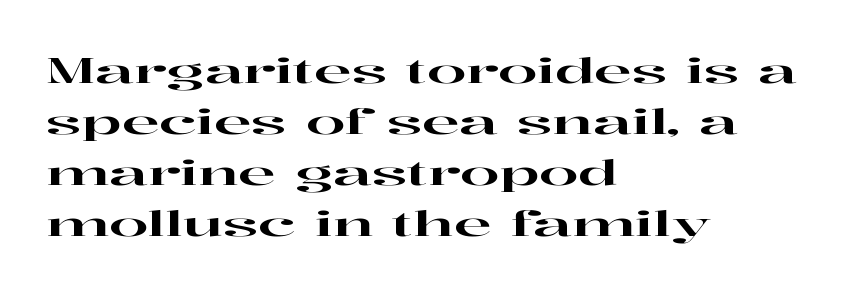
The image shows 35 px wide serif type, upright; set left-aligned, normal line spacing (1.46x), normal letter spacing, not underlined; high stroke contrast and a medium x-height.
